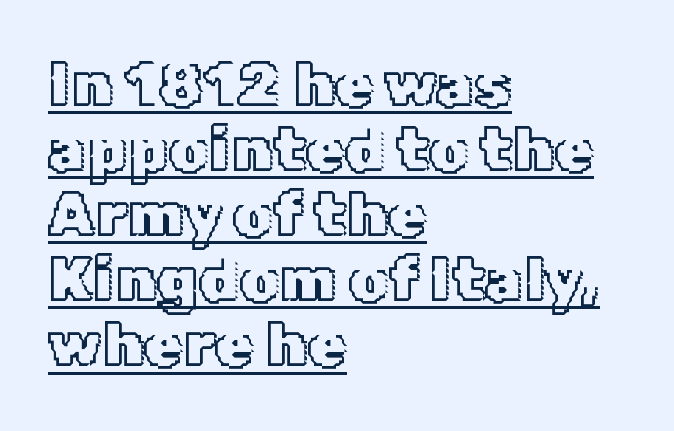
The image shows 62 px text type, upright; set left-aligned, tight line spacing (1.05x), normal letter spacing, underlined; a medium x-height.
